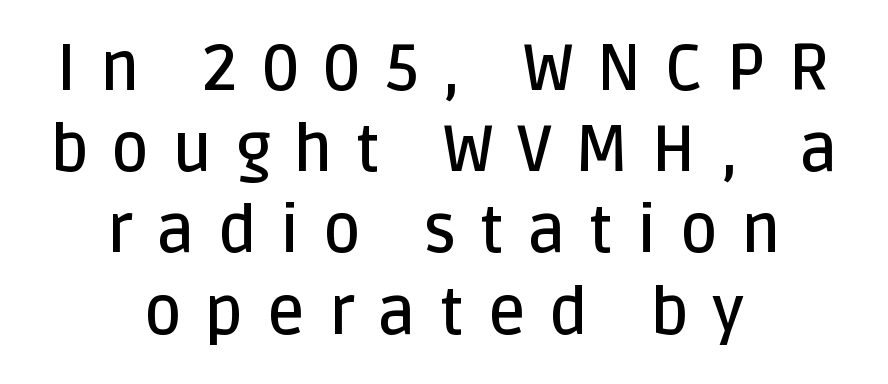
The image shows 65 px semibold sans-serif type, upright; set centered, normal line spacing (1.25x), unusually wide letter spacing (+0.36 em), not underlined; low stroke contrast and a large x-height.
